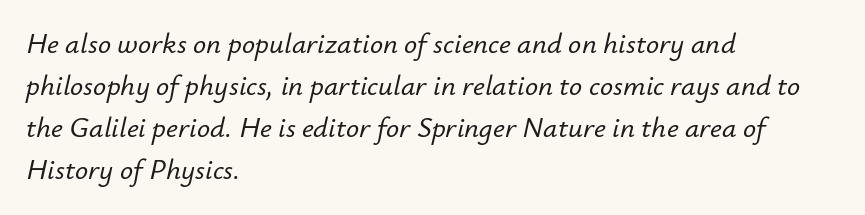
Characters are canted at an angle relative to the baseline's perpendicular. Glyph-to-glyph distance matches everyday printed text. How would I describe the line gaps? Plain and ordinary. Type without underlining. Reading down the block, your eye returns to a fixed left position each line.
